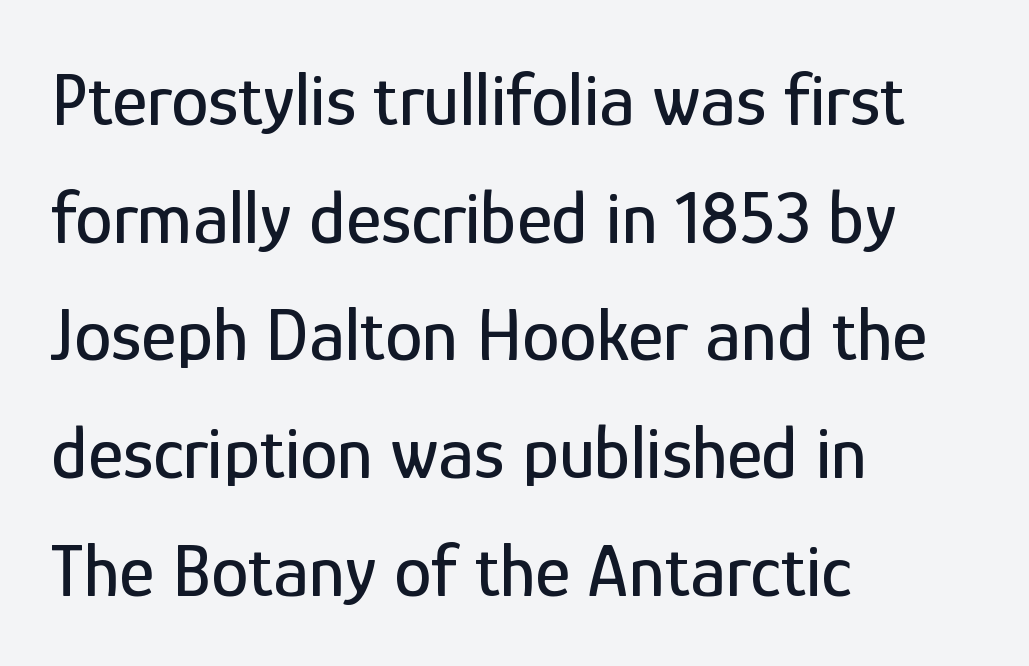
The image shows 75 px condensed sans-serif type, upright; set left-aligned, normal line spacing (1.57x), normal letter spacing, not underlined; low stroke contrast and a medium x-height.
